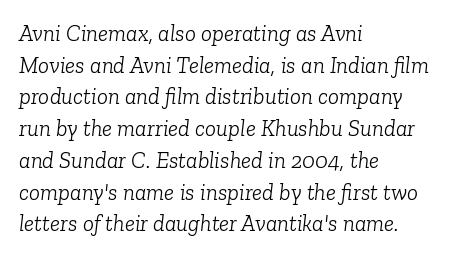
Is the letter spacing exaggerated? No — it looks like the ordinary default. This is not heavy type; no bold has been used. Compared with a centered layout, this one pins lines to the left instead. Nobody drew a line under any word here.
